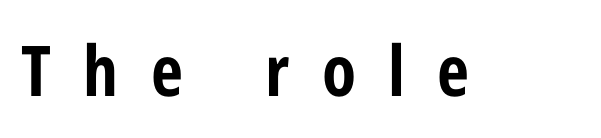
Q: Is the text bold? A: Yes.
Q: Is the text italic (slanted)? A: No, it is upright.
Q: Is the typeface a serif or a sans-serif typeface? A: Sans-serif.
Q: Is the text underlined? A: No.
Q: Is the spacing between letters normal or unusually wide? A: Unusually wide.
Q: Width (condensed, normal, or wide)? A: Condensed.
Q: Stroke contrast? A: Low.
Q: x-height? A: Medium.
Q: Monospaced? A: No.
